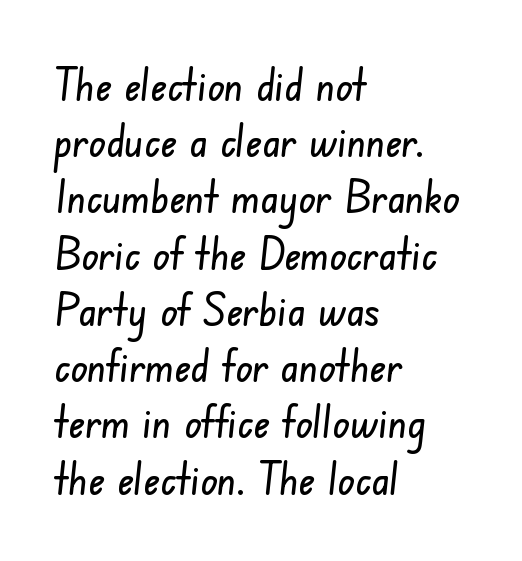
The image shows 45 px condensed sans-serif type; set left-aligned, normal line spacing (1.25x), normal letter spacing, not underlined; low stroke contrast and a small x-height.
